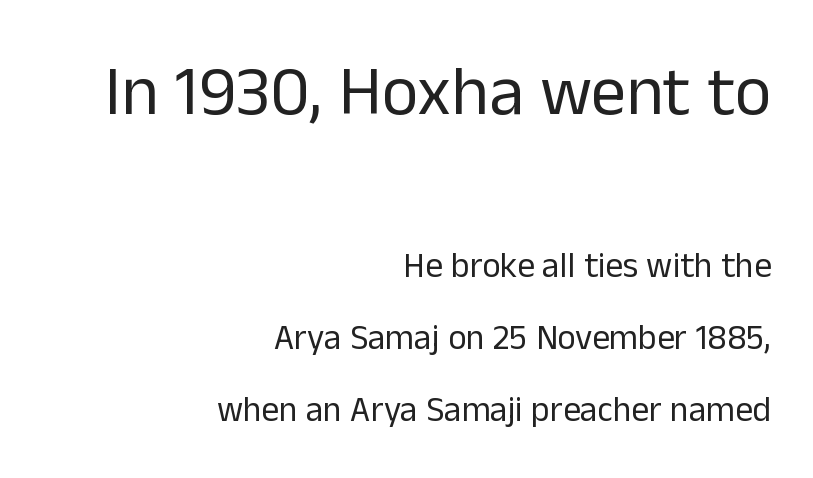
This is not heavy type; no bold has been used. Check under the words: just untouched page. Does the type have serifs? No, each stem ends abruptly. Italic: no, the glyphs are upright roman. No extra tracking has been applied to these lines.
